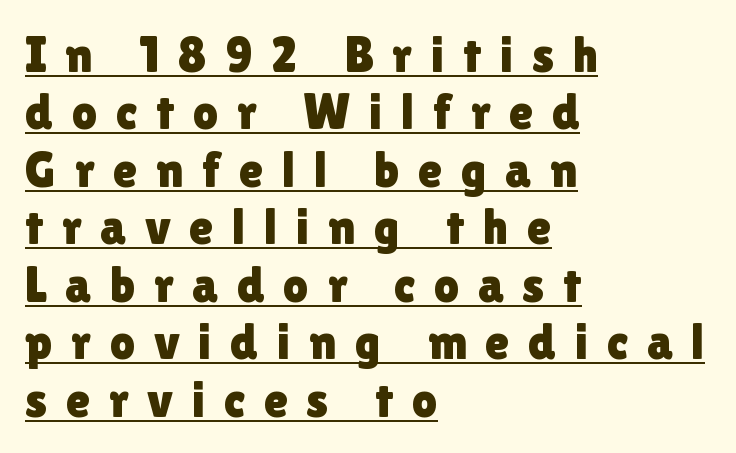
The image shows 50 px sans-serif type, upright; set left-aligned, tight line spacing (1.15x), unusually wide letter spacing (+0.37 em), underlined; a medium x-height.
